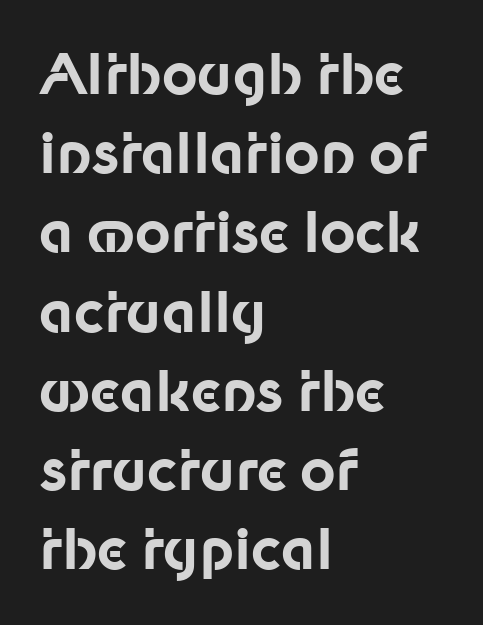
Q: Is the text bold? A: Yes.
Q: Is the text italic (slanted)? A: No, it is upright.
Q: Is the typeface a serif or a sans-serif typeface? A: Sans-serif.
Q: Is the text underlined? A: No.
Q: How is the paragraph aligned? A: Left-aligned.
Q: Is the spacing between letters normal or unusually wide? A: Normal.
Q: Is the spacing between lines tight, normal or loose? A: Normal.
Q: Width (condensed, normal, or wide)? A: Normal.
Q: Stroke contrast? A: Low.
Q: x-height? A: Medium.
Q: Monospaced? A: No.
